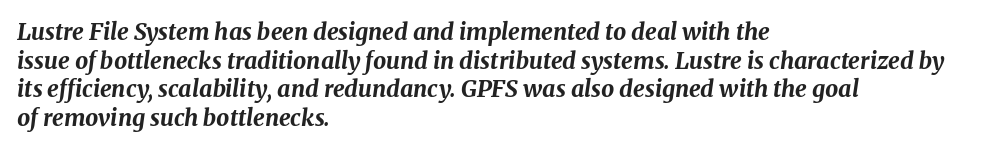
The image shows 23 px bold type, italic (leaning right); set left-aligned, line spacing 1.24x, normal letter spacing, not underlined.
